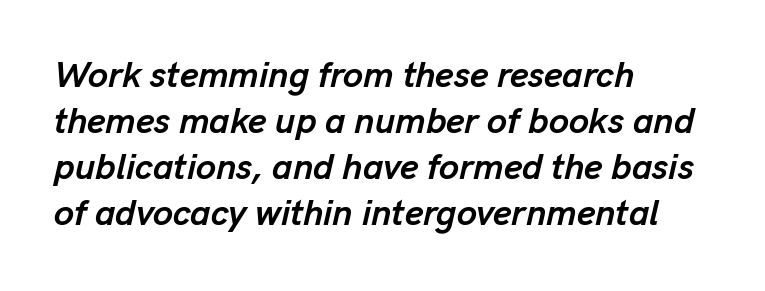
The image shows 36 px semibold type, italic (leaning right); set left-aligned, normal line spacing (1.28x), normal letter spacing, not underlined; low stroke contrast and a medium x-height.
